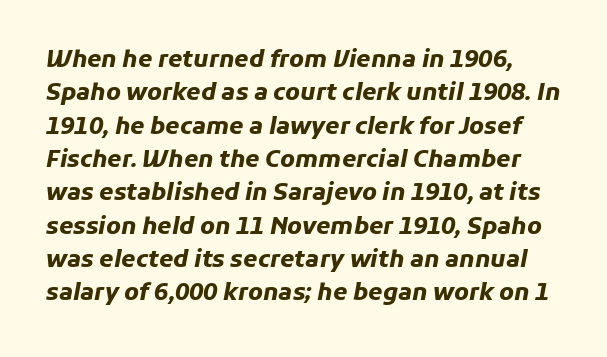
{"italic": "yes", "lean": "right", "slant_degrees": 11, "bold": "yes", "underline": "no", "line_spacing": "normal", "line_spacing_ratio": 1.45, "letter_spacing": "normal", "letter_spacing_em": 0.0, "glyph_px": 23}
